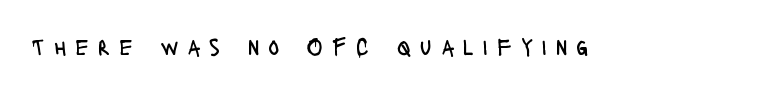
How are the letters spaced? Widely, with obvious added tracking. Beneath every word, the page is bare. It's the straight-up-and-down kind of type. Is the stroke heavy? The answer is a plain regular-or-lighter.
